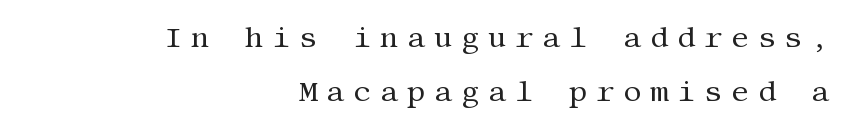
The image shows 29 px regular-weight serif type, upright; set right-aligned, line spacing 1.87x, unusually wide letter spacing (+0.29 em), not underlined; medium stroke contrast and a large x-height.
